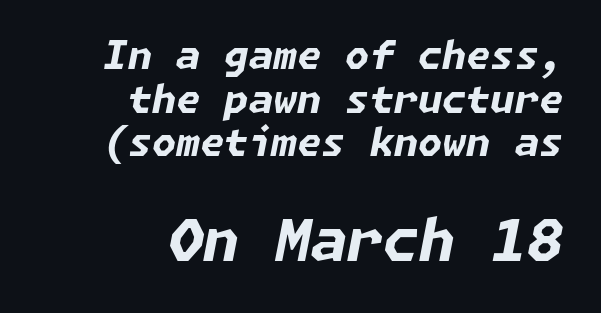
{"italic": "yes", "lean": "right", "slant_degrees": 11, "bold": "yes", "weight": "bold", "width": "normal", "stroke_contrast": "low", "x_height": "medium", "underline": "no", "align": "right", "line_spacing": "tight", "line_spacing_ratio": 1.12, "letter_spacing": "normal", "letter_spacing_em": 0.0, "larger_block": "second", "size_ratio": 1.49, "glyph_px": 58}
